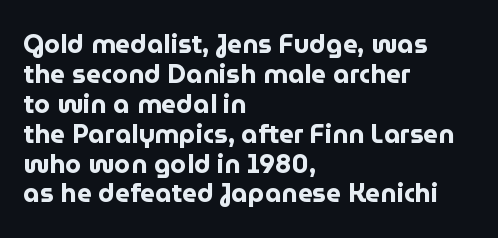
{"italic": "no", "bold": "yes", "underline": "no", "align": "left", "line_spacing": "tight", "line_spacing_ratio": 1.15, "letter_spacing": "normal", "letter_spacing_em": 0.0, "glyph_px": 26}
